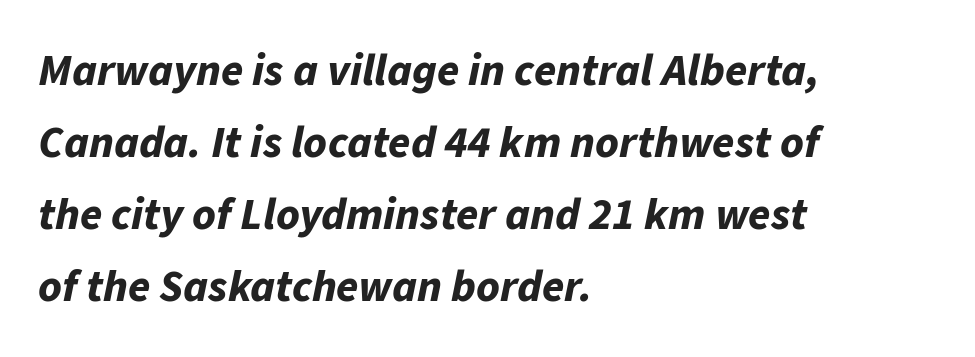
Q: Is the text bold? A: Yes.
Q: Is the text italic (slanted)? A: Yes, it leans right by about 11 degrees.
Q: Is the text underlined? A: No.
Q: How is the paragraph aligned? A: Left-aligned.
Q: Is the spacing between letters normal or unusually wide? A: Normal.
Q: Is the spacing between lines tight, normal or loose? A: Normal.
Q: Width (condensed, normal, or wide)? A: Normal.
Q: Stroke contrast? A: Low.
Q: x-height? A: Medium.
Q: Monospaced? A: No.
